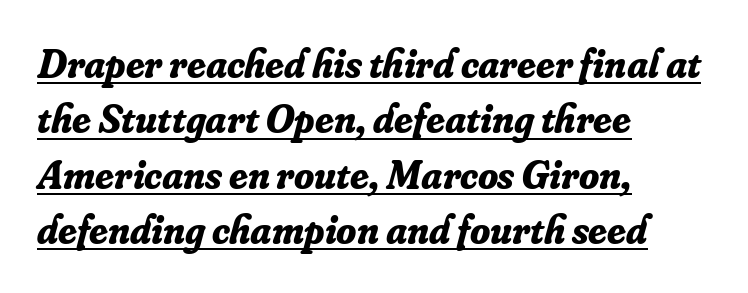
Q: Is the text bold? A: Yes.
Q: Is the text italic (slanted)? A: Yes, it leans right by about 16 degrees.
Q: Is the typeface a serif or a sans-serif typeface? A: Serif.
Q: Is the text underlined? A: Yes.
Q: How is the paragraph aligned? A: Left-aligned.
Q: Is the spacing between letters normal or unusually wide? A: Normal.
Q: Is the spacing between lines tight, normal or loose? A: Normal.
Q: Width (condensed, normal, or wide)? A: Normal.
Q: Stroke contrast? A: Low.
Q: x-height? A: Small.
Q: Monospaced? A: No.
